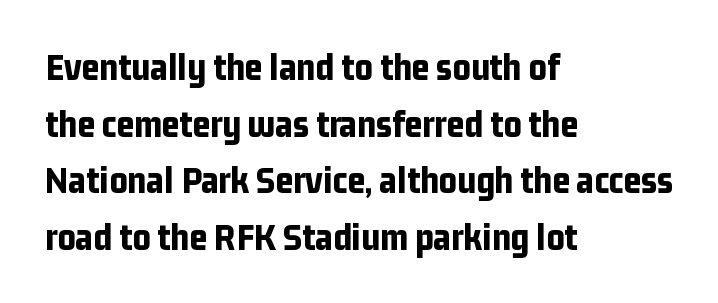
Q: Is the text bold? A: Yes.
Q: Is the text italic (slanted)? A: No, it is upright.
Q: Is the typeface a serif or a sans-serif typeface? A: Sans-serif.
Q: Is the text underlined? A: No.
Q: How is the paragraph aligned? A: Left-aligned.
Q: Is the spacing between letters normal or unusually wide? A: Normal.
Q: Is the spacing between lines tight, normal or loose? A: Normal.
Q: Width (condensed, normal, or wide)? A: Condensed.
Q: Stroke contrast? A: Low.
Q: x-height? A: Medium.
Q: Monospaced? A: No.
